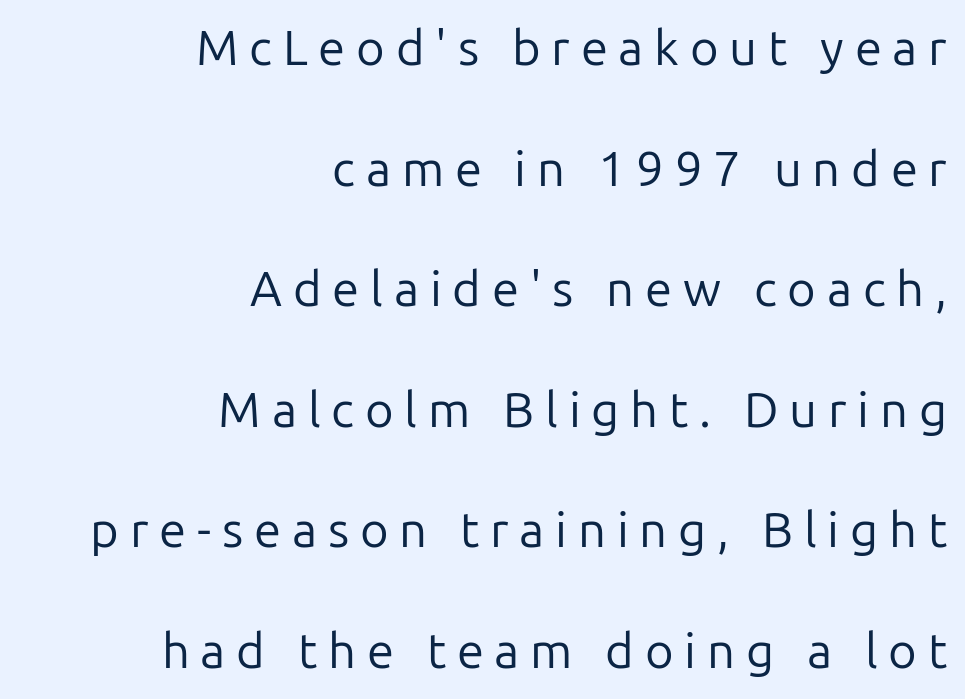
The image shows 49 px regular-weight sans-serif type, upright; set right-aligned, loose line spacing (2.46x), unusually wide letter spacing (+0.22 em), not underlined; low stroke contrast and a medium x-height.
